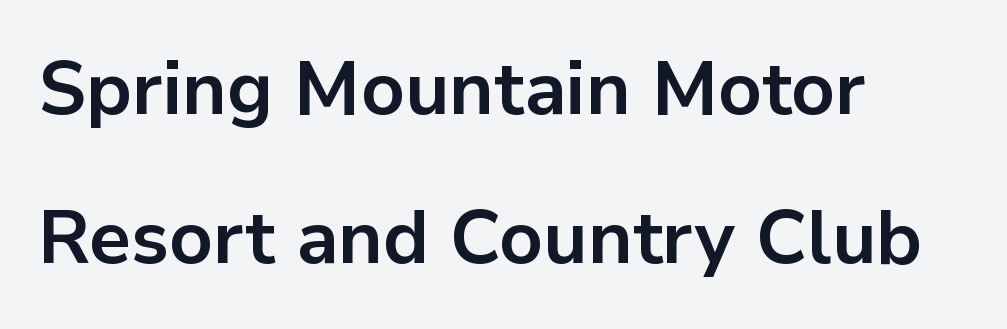
Is this a fixed-width face? No — the glyphs have proportional, varying widths. The block of text is sparse from top to bottom, with ample space between rows. In terms of posture, this sample is upright. A bare baseline throughout the passage. The lines are quadded left. In terms of letterform style, serifs are entirely absent.
